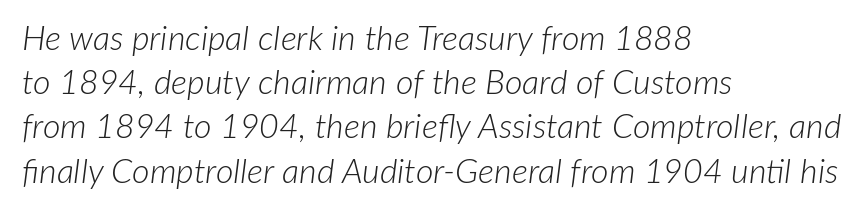
Q: Is the text bold? A: No.
Q: Is the text italic (slanted)? A: Yes, it leans right by about 7 degrees.
Q: Is the text underlined? A: No.
Q: How is the paragraph aligned? A: Left-aligned.
Q: Is the spacing between letters normal or unusually wide? A: Normal.
Q: Is the spacing between lines tight, normal or loose? A: Normal.
Q: Width (condensed, normal, or wide)? A: Normal.
Q: Stroke contrast? A: Low.
Q: x-height? A: Medium.
Q: Monospaced? A: No.
